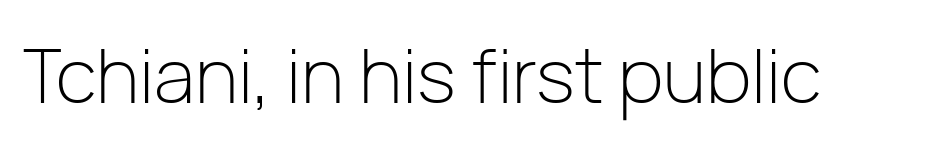
{"serif": "no", "italic": "no", "bold": "no", "weight": "light", "width": "normal", "stroke_contrast": "low", "x_height": "medium", "monospaced": "no", "underline": "no", "letter_spacing": "normal", "letter_spacing_em": 0.0, "glyph_px": 75}
